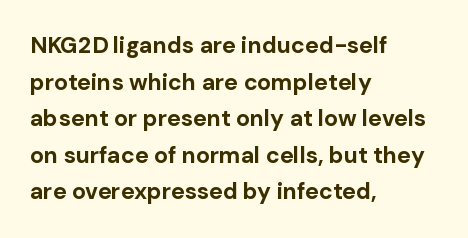
{"italic": "no", "bold": "yes", "underline": "no", "align": "left", "line_spacing": "normal", "line_spacing_ratio": 1.59, "letter_spacing": "normal", "letter_spacing_em": 0.0, "glyph_px": 23}
